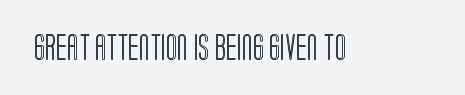
The image shows 26 px text type, upright; set normal letter spacing, not underlined.
